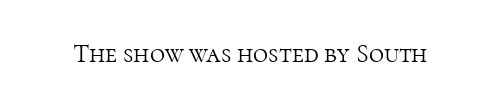
{"italic": "no", "bold": "no", "underline": "no", "letter_spacing": "normal", "letter_spacing_em": 0.0, "glyph_px": 26}
